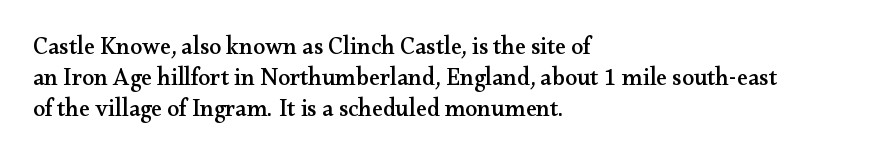
{"italic": "no", "underline": "no", "align": "left", "line_spacing": "normal", "line_spacing_ratio": 1.29, "letter_spacing": "normal", "letter_spacing_em": 0.0, "glyph_px": 24}
